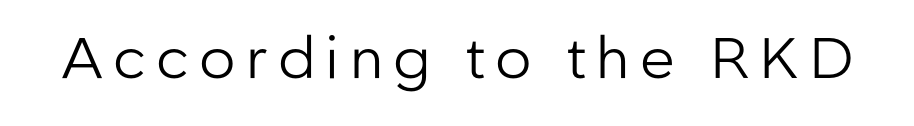
The image shows 57 px regular-weight sans-serif type, upright; set not underlined; low stroke contrast and a medium x-height.
